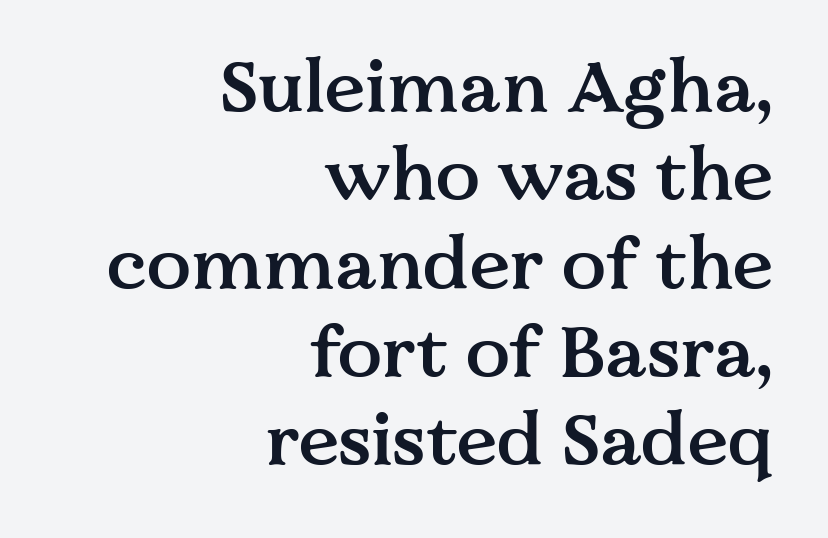
{"serif": "yes", "italic": "no", "bold": "semi", "weight": "semibold", "width": "normal", "stroke_contrast": "medium", "x_height": "medium", "monospaced": "no", "underline": "no", "align": "right", "line_spacing_ratio": 1.21, "letter_spacing": "normal", "letter_spacing_em": 0.0, "glyph_px": 73}
